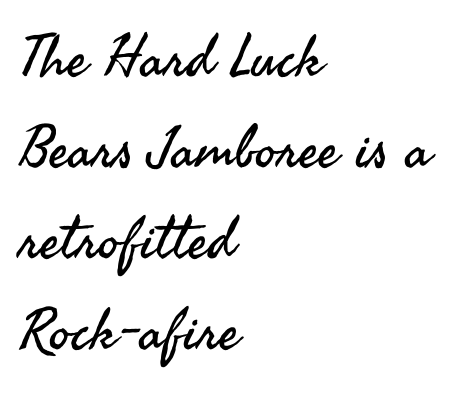
The image shows 58 px regular-weight sans-serif type; set left-aligned, normal line spacing (1.57x), normal letter spacing, not underlined; medium stroke contrast and a small x-height.
